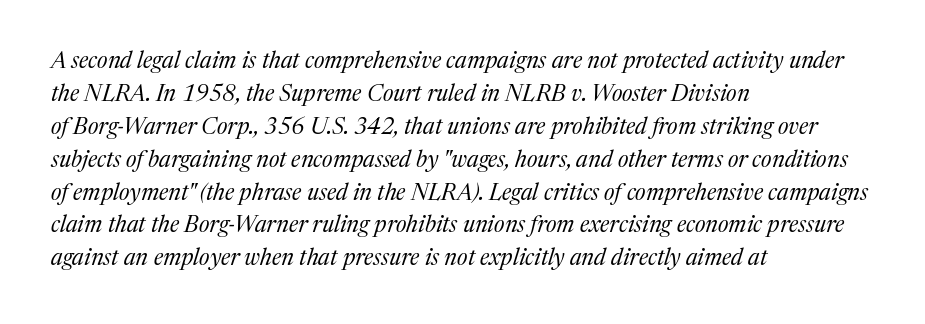
The image shows 23 px text type, italic (leaning right); set left-aligned, normal line spacing (1.43x), normal letter spacing, not underlined.
